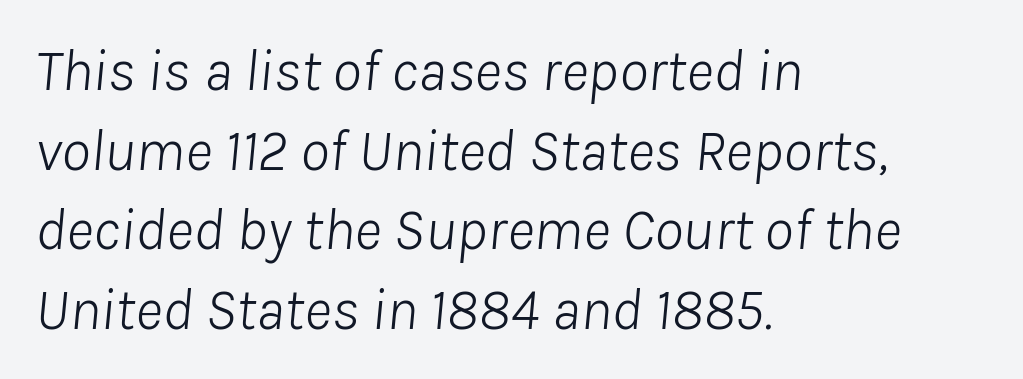
The image shows 59 px light type, italic (leaning right); set left-aligned, normal line spacing (1.35x), normal letter spacing, not underlined; low stroke contrast and a medium x-height.
